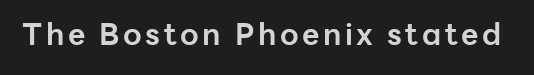
The face used here is proportionally spaced, like ordinary book or web type. Each letter's strokes conclude bluntly, with no projecting serifs. In terms of posture, this sample is upright. Set as a true bold cut, around the 700 mark.
